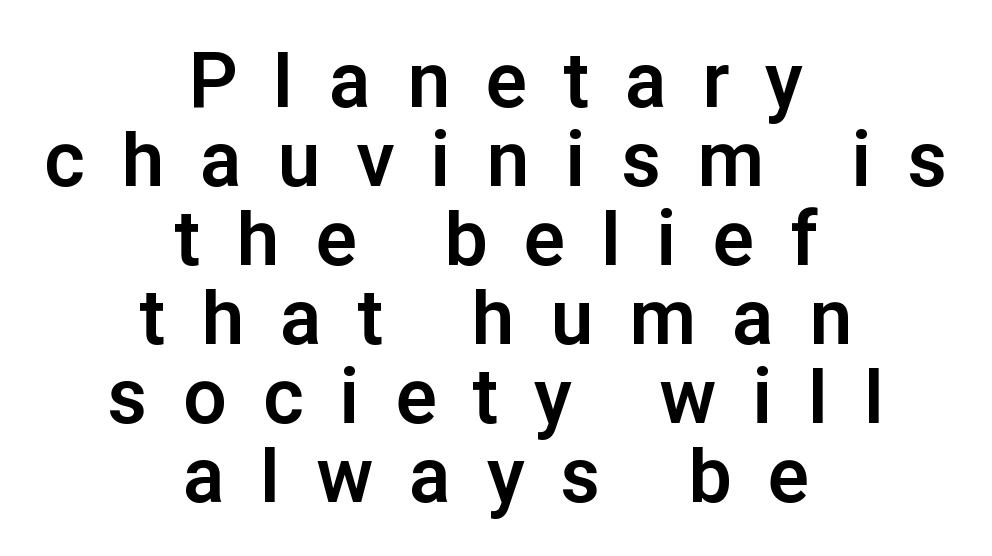
Q: Is the text bold? A: Yes.
Q: Is the text italic (slanted)? A: No, it is upright.
Q: Is the typeface a serif or a sans-serif typeface? A: Sans-serif.
Q: Is the text underlined? A: No.
Q: How is the paragraph aligned? A: Centered.
Q: Is the spacing between letters normal or unusually wide? A: Unusually wide.
Q: Is the spacing between lines tight, normal or loose? A: Tight.
Q: Width (condensed, normal, or wide)? A: Normal.
Q: Stroke contrast? A: Low.
Q: x-height? A: Medium.
Q: Monospaced? A: No.
